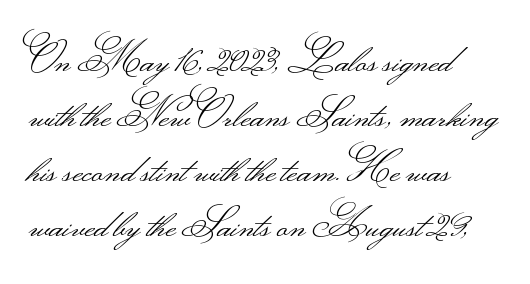
Q: Is the text bold? A: No.
Q: Is the text italic (slanted)? A: Yes.
Q: Is the typeface a serif or a sans-serif typeface? A: Sans-serif.
Q: Is the text underlined? A: No.
Q: How is the paragraph aligned? A: Left-aligned.
Q: Is the spacing between letters normal or unusually wide? A: Normal.
Q: Is the spacing between lines tight, normal or loose? A: Normal.
Q: Width (condensed, normal, or wide)? A: Wide.
Q: Stroke contrast? A: Medium.
Q: Monospaced? A: No.
